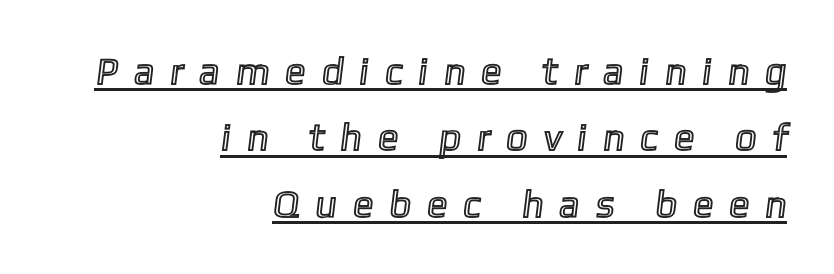
You could not count columns in this text — the font is proportionally spaced. Decoration check: the copy is underlined. The line texture is sparse and dotted thanks to wide tracking. Notice how the passage keeps a crisp vertical edge on the right only.
